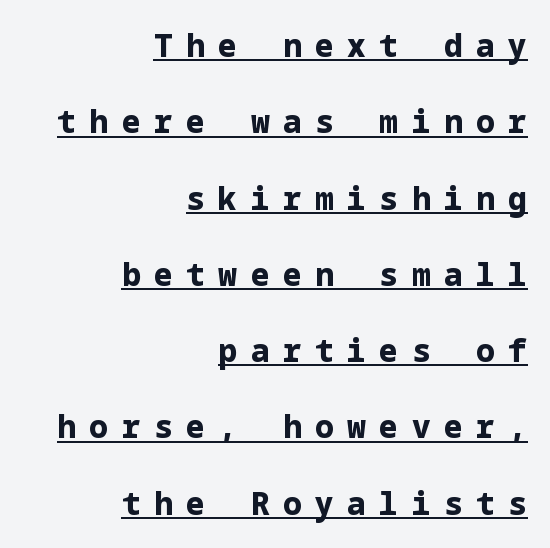
I'd describe the lettering as bold — thick and assertive. The compositor pushed each line to the right boundary. These lines are composed in type without serifs. If you drew a line through each stem, it would be perfectly vertical.
